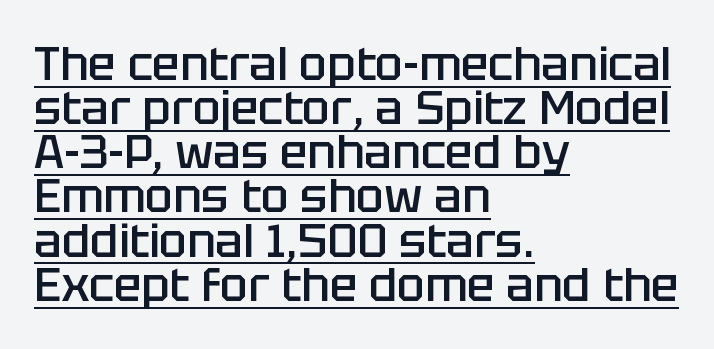
Q: Is the text bold? A: Semi-bold.
Q: Is the text italic (slanted)? A: No, it is upright.
Q: Is the typeface a serif or a sans-serif typeface? A: Sans-serif.
Q: Is the text underlined? A: Yes.
Q: How is the paragraph aligned? A: Left-aligned.
Q: Is the spacing between letters normal or unusually wide? A: Normal.
Q: Is the spacing between lines tight, normal or loose? A: Tight.
Q: Width (condensed, normal, or wide)? A: Normal.
Q: Stroke contrast? A: Low.
Q: x-height? A: Large.
Q: Monospaced? A: No.
